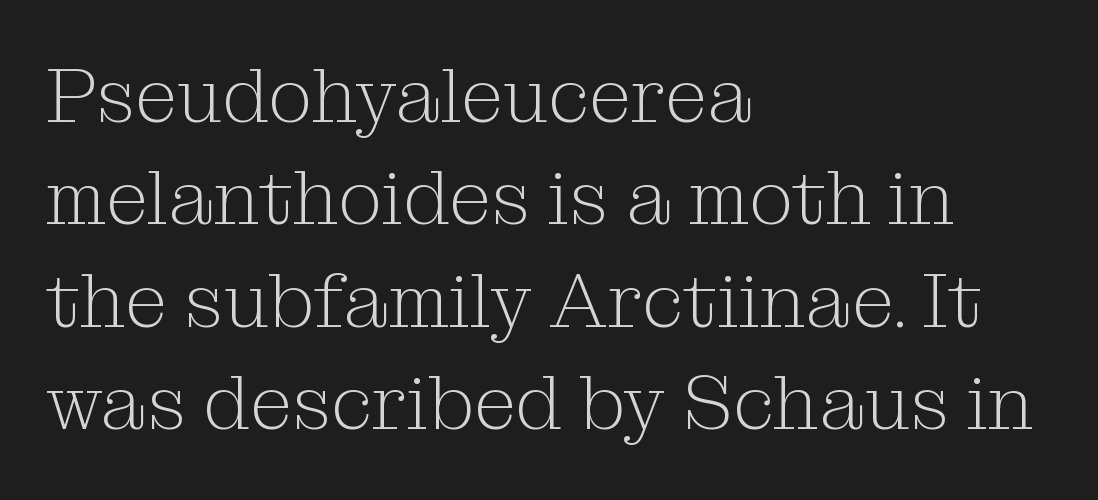
The image shows 77 px light serif type, upright; set left-aligned, normal line spacing (1.33x), normal letter spacing, not underlined; medium stroke contrast and a medium x-height.
